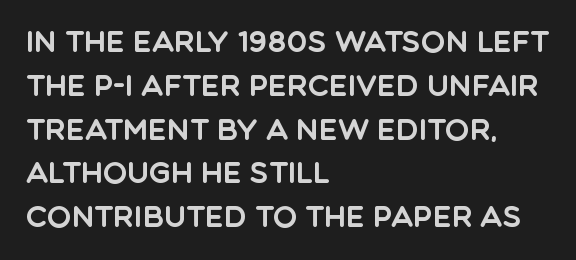
{"serif": "no", "italic": "no", "width": "normal", "x_height": "large", "monospaced": "no", "underline": "no", "align": "left", "line_spacing": "normal", "line_spacing_ratio": 1.51, "letter_spacing": "normal", "letter_spacing_em": 0.0, "glyph_px": 29}
